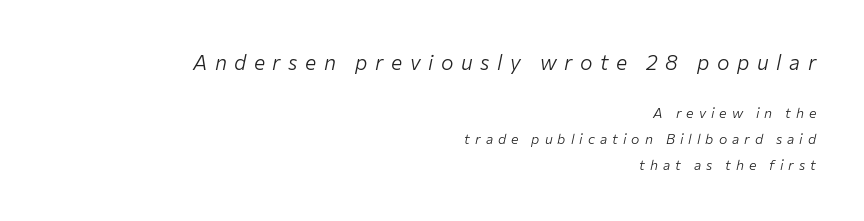
The image shows 21 px text type, italic (leaning right); set right-aligned, line spacing 1.84x, unusually wide letter spacing (+0.36 em), not underlined; the first (top) block is 1.5x larger.
